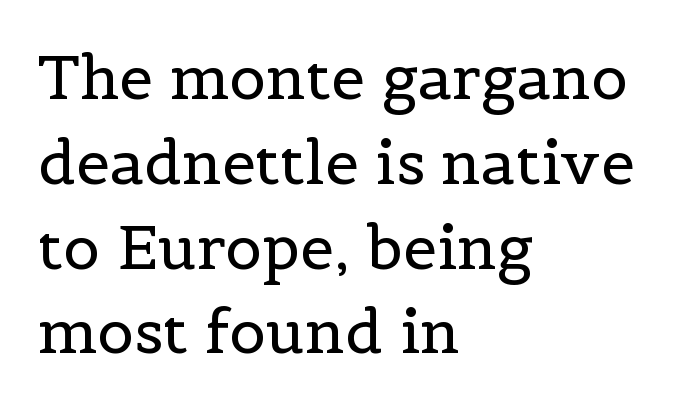
The image shows 61 px regular-weight serif type, upright; set left-aligned, normal line spacing (1.39x), normal letter spacing, not underlined; a medium x-height.
